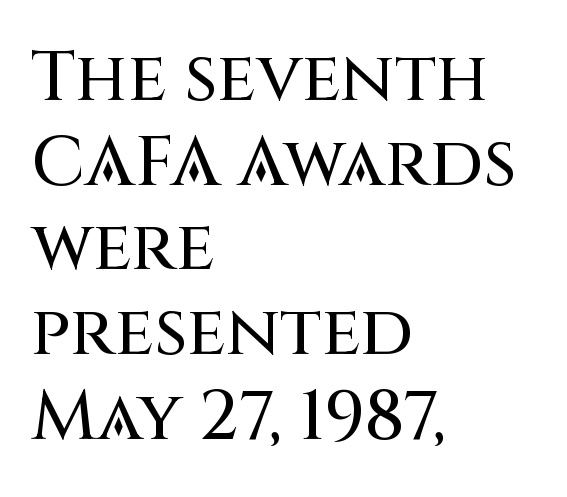
Q: Is the text italic (slanted)? A: No, it is upright.
Q: Is the typeface a serif or a sans-serif typeface? A: Sans-serif.
Q: Is the text underlined? A: No.
Q: How is the paragraph aligned? A: Left-aligned.
Q: Is the spacing between letters normal or unusually wide? A: Normal.
Q: Width (condensed, normal, or wide)? A: Normal.
Q: Stroke contrast? A: Medium.
Q: x-height? A: Large.
Q: Monospaced? A: No.
